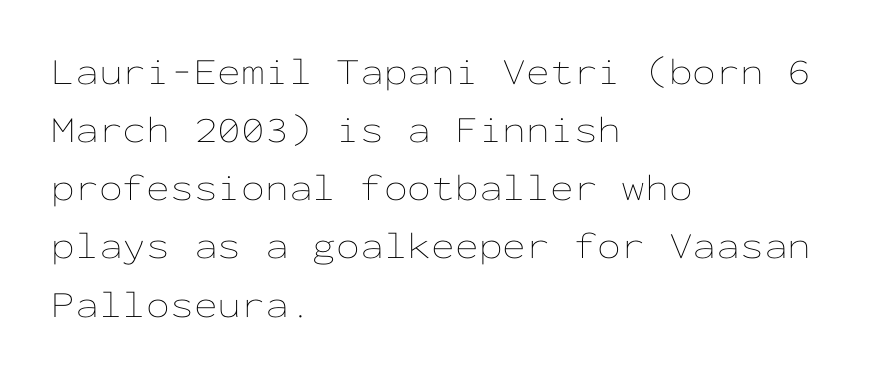
{"italic": "no", "bold": "no", "weight": "thin", "width": "wide", "stroke_contrast": "low", "x_height": "medium", "monospaced": "yes", "underline": "no", "align": "left", "line_spacing": "normal", "line_spacing_ratio": 1.53, "letter_spacing": "normal", "letter_spacing_em": 0.0, "glyph_px": 38}
